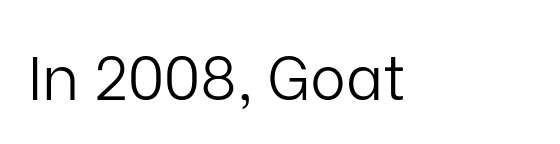
{"serif": "no", "italic": "no", "bold": "no", "weight": "light", "width": "normal", "stroke_contrast": "low", "x_height": "medium", "monospaced": "no", "underline": "no", "letter_spacing": "normal", "letter_spacing_em": 0.0, "glyph_px": 60}
